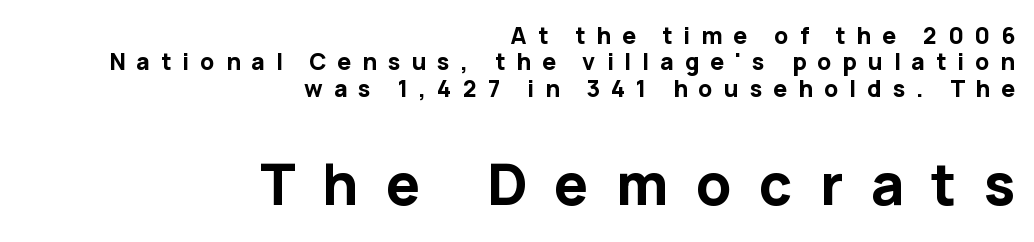
Q: Is the text bold? A: Yes.
Q: Is the text italic (slanted)? A: No, it is upright.
Q: Is the typeface a serif or a sans-serif typeface? A: Sans-serif.
Q: Is the text underlined? A: No.
Q: How is the paragraph aligned? A: Right-aligned.
Q: Is the spacing between letters normal or unusually wide? A: Unusually wide.
Q: Is the spacing between lines tight, normal or loose? A: Tight.
Q: Which block of text is set in a larger size, the first (top) or the second (bottom)? A: The second (bottom) one.
Q: Width (condensed, normal, or wide)? A: Normal.
Q: Stroke contrast? A: Low.
Q: x-height? A: Medium.
Q: Monospaced? A: No.
